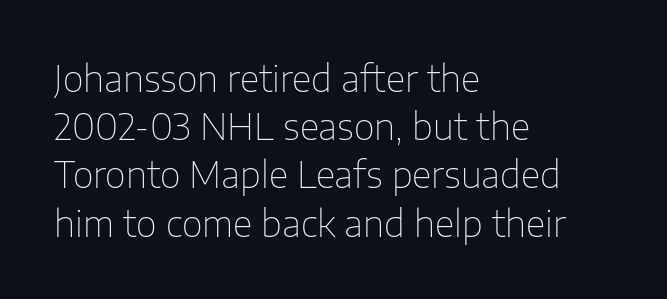
Q: Is the text bold? A: No.
Q: Is the text italic (slanted)? A: No, it is upright.
Q: Is the typeface a serif or a sans-serif typeface? A: Sans-serif.
Q: Is the text underlined? A: No.
Q: How is the paragraph aligned? A: Left-aligned.
Q: Is the spacing between letters normal or unusually wide? A: Normal.
Q: Is the spacing between lines tight, normal or loose? A: Normal.
Q: Width (condensed, normal, or wide)? A: Normal.
Q: Stroke contrast? A: Low.
Q: x-height? A: Medium.
Q: Monospaced? A: No.
